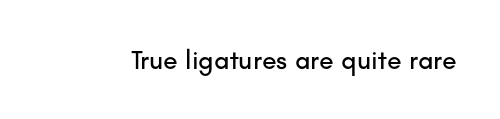
This rendering leaves character spacing at its baseline value. Has an underline been added? It has not. No italicization has been applied; the sample stays upright.
